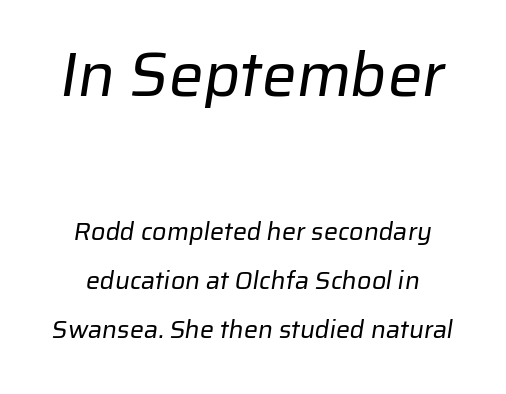
The image shows 62 px regular-weight sans-serif type; set loose line spacing (1.97x), normal letter spacing, not underlined; the first (top) block is 2.48x larger; low stroke contrast and a medium x-height.
